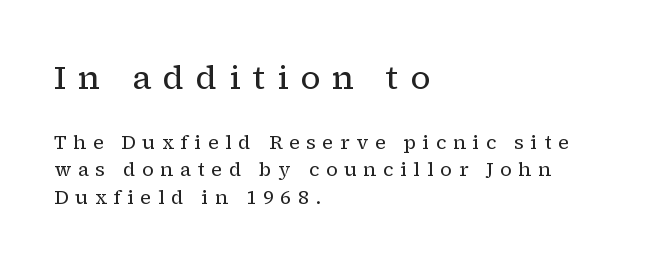
{"serif": "yes", "italic": "no", "bold": "no", "weight": "regular", "width": "normal", "stroke_contrast": "low", "x_height": "medium", "monospaced": "no", "underline": "no", "align": "left", "line_spacing": "normal", "line_spacing_ratio": 1.46, "letter_spacing": "wide", "letter_spacing_em": 0.35, "larger_block": "first", "size_ratio": 1.74, "glyph_px": 33}
